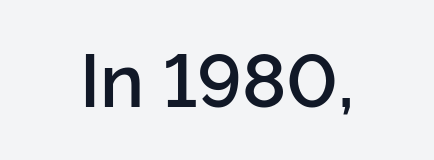
Q: Is the text italic (slanted)? A: No, it is upright.
Q: Is the typeface a serif or a sans-serif typeface? A: Sans-serif.
Q: Is the text underlined? A: No.
Q: Is the spacing between letters normal or unusually wide? A: Normal.
Q: Width (condensed, normal, or wide)? A: Normal.
Q: Stroke contrast? A: Low.
Q: x-height? A: Medium.
Q: Monospaced? A: No.
